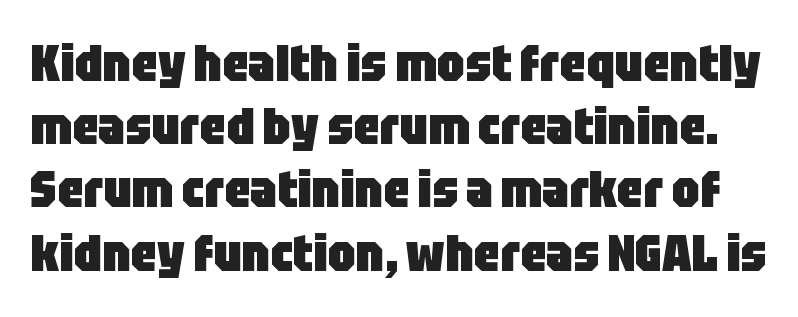
{"serif": "no", "italic": "no", "bold": "yes", "weight": "heavy", "width": "condensed", "stroke_contrast": "low", "x_height": "large", "monospaced": "no", "underline": "no", "line_spacing_ratio": 1.24, "letter_spacing": "normal", "letter_spacing_em": 0.0, "glyph_px": 51}
